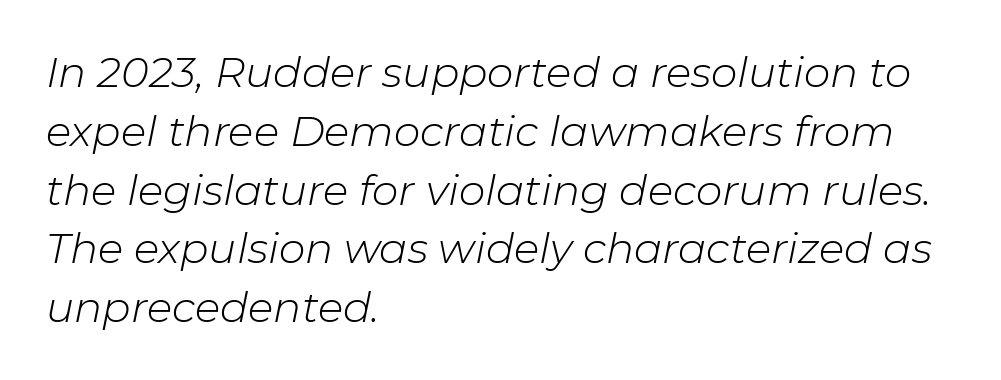
Q: Is the text bold? A: No.
Q: Is the text italic (slanted)? A: Yes, it leans right by about 11 degrees.
Q: Is the text underlined? A: No.
Q: How is the paragraph aligned? A: Left-aligned.
Q: Is the spacing between letters normal or unusually wide? A: Normal.
Q: Is the spacing between lines tight, normal or loose? A: Normal.
Q: Width (condensed, normal, or wide)? A: Normal.
Q: Stroke contrast? A: Low.
Q: x-height? A: Medium.
Q: Monospaced? A: No.
